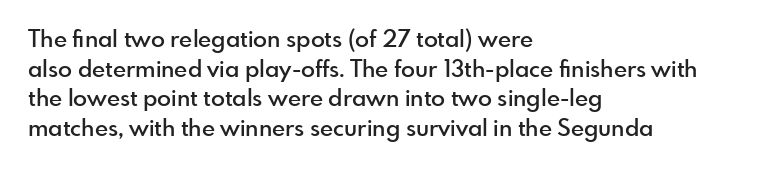
{"italic": "no", "bold": "semi", "underline": "no", "align": "left", "line_spacing": "normal", "line_spacing_ratio": 1.29, "letter_spacing": "normal", "letter_spacing_em": 0.0, "glyph_px": 23}
